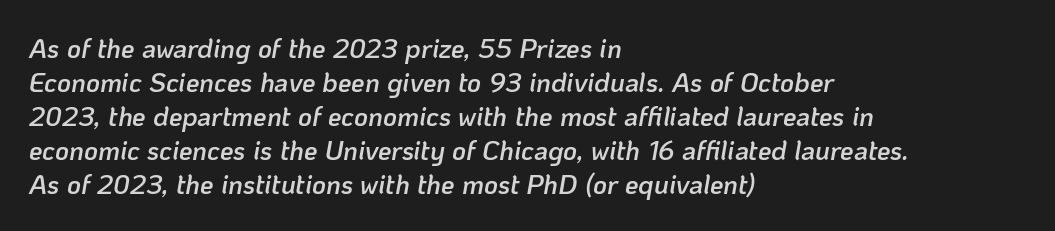
{"italic": "yes", "lean": "right", "slant_degrees": 10, "bold": "semi", "underline": "no", "align": "left", "line_spacing": "normal", "line_spacing_ratio": 1.26, "letter_spacing": "normal", "letter_spacing_em": 0.0, "glyph_px": 27}
